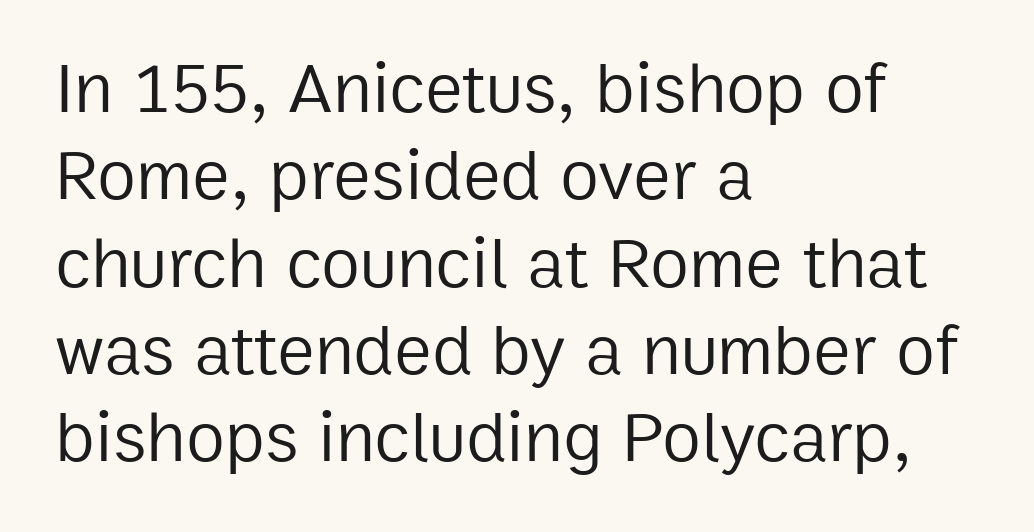
The image shows 71 px regular-weight sans-serif type, upright; set left-aligned, line spacing 1.23x, normal letter spacing, not underlined; low stroke contrast and a medium x-height.
